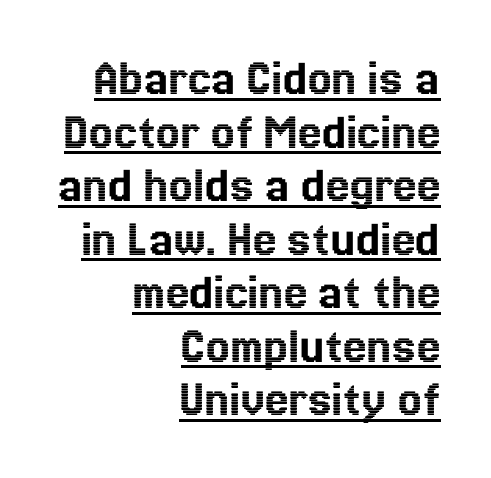
{"italic": "no", "width": "normal", "x_height": "medium", "monospaced": "no", "underline": "yes", "align": "right", "line_spacing": "tight", "line_spacing_ratio": 1.01, "letter_spacing": "normal", "letter_spacing_em": 0.0, "glyph_px": 53}
